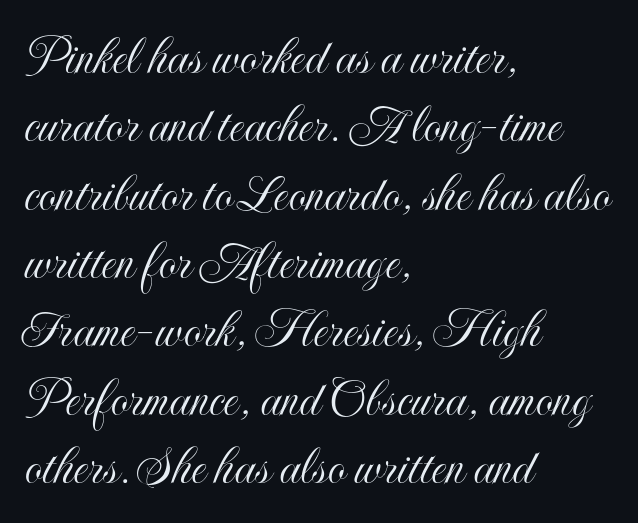
{"width": "condensed", "x_height": "small", "monospaced": "no", "underline": "no", "align": "left", "line_spacing_ratio": 1.22, "letter_spacing": "normal", "letter_spacing_em": 0.0, "glyph_px": 56}
